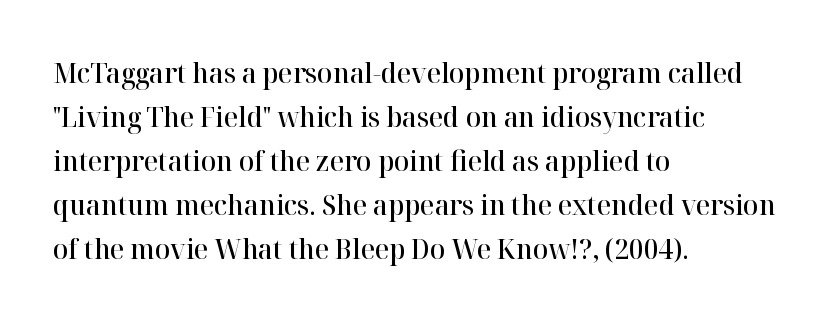
The image shows 28 px semibold serif type, upright; set left-aligned, normal line spacing (1.57x), normal letter spacing, not underlined; high stroke contrast and a medium x-height.
